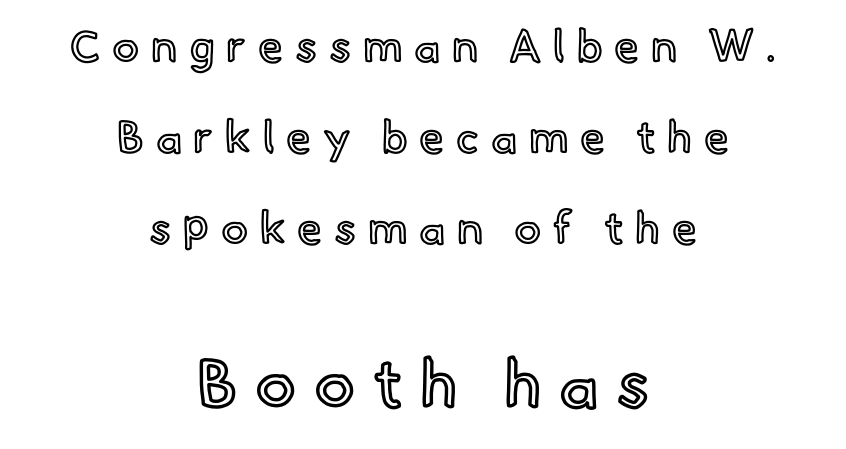
Q: Is the text italic (slanted)? A: No, it is upright.
Q: Is the text underlined? A: No.
Q: How is the paragraph aligned? A: Centered.
Q: Is the spacing between letters normal or unusually wide? A: Unusually wide.
Q: Is the spacing between lines tight, normal or loose? A: Loose.
Q: Which block of text is set in a larger size, the first (top) or the second (bottom)? A: The second (bottom) one.
Q: Width (condensed, normal, or wide)? A: Normal.
Q: x-height? A: Small.
Q: Monospaced? A: No.
